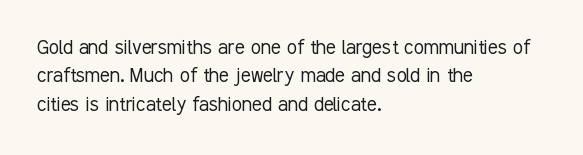
Q: Is the text bold? A: No.
Q: Is the text italic (slanted)? A: No, it is upright.
Q: Is the text underlined? A: No.
Q: How is the paragraph aligned? A: Left-aligned.
Q: Is the spacing between letters normal or unusually wide? A: Normal.
